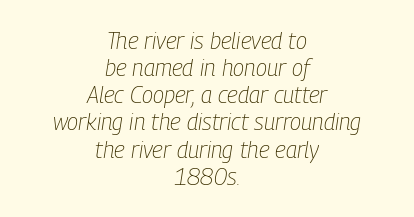
Q: Is the text bold? A: No.
Q: Is the text italic (slanted)? A: Yes, it leans right by about 9 degrees.
Q: Is the text underlined? A: No.
Q: How is the paragraph aligned? A: Centered.
Q: Is the spacing between letters normal or unusually wide? A: Normal.
